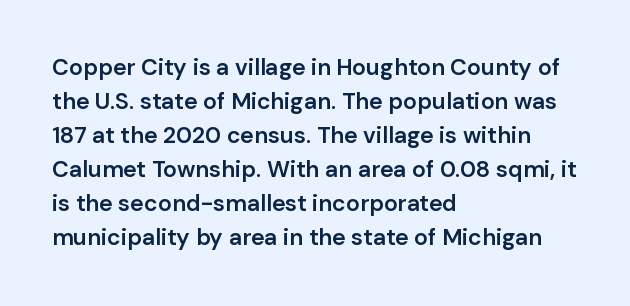
Q: Is the text bold? A: Semi-bold.
Q: Is the text italic (slanted)? A: No, it is upright.
Q: Is the text underlined? A: No.
Q: How is the paragraph aligned? A: Left-aligned.
Q: Is the spacing between letters normal or unusually wide? A: Normal.
Q: Is the spacing between lines tight, normal or loose? A: Normal.
